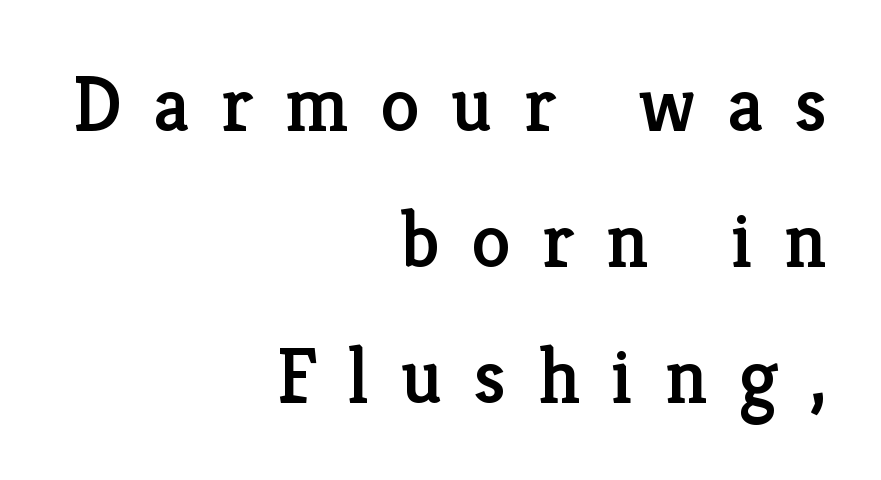
Q: Is the text italic (slanted)? A: No, it is upright.
Q: Is the typeface a serif or a sans-serif typeface? A: Serif.
Q: Is the text underlined? A: No.
Q: How is the paragraph aligned? A: Right-aligned.
Q: Is the spacing between letters normal or unusually wide? A: Unusually wide.
Q: Width (condensed, normal, or wide)? A: Normal.
Q: Stroke contrast? A: Low.
Q: x-height? A: Medium.
Q: Monospaced? A: No.
